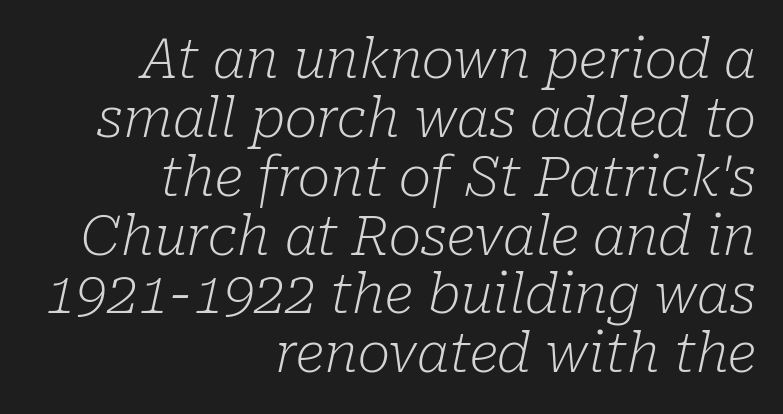
The image shows 55 px light serif type, italic (leaning right); set right-aligned, tight line spacing (1.07x), normal letter spacing, not underlined; low stroke contrast and a medium x-height.
